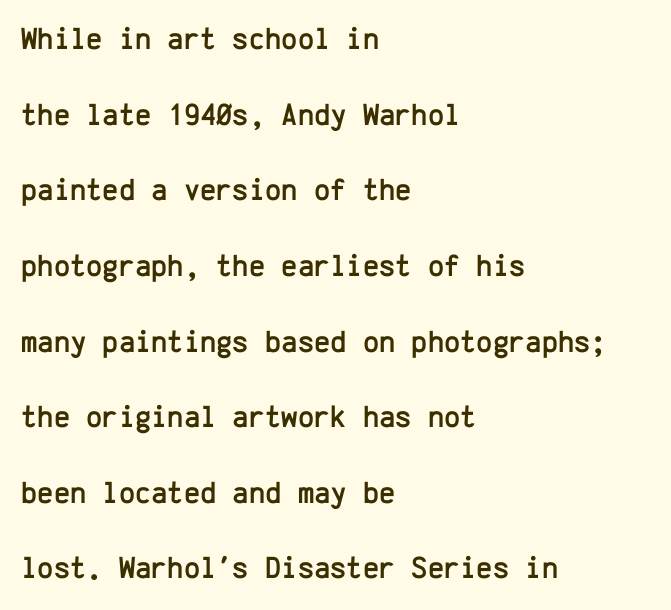
The image shows 31 px sans-serif type, upright, monospaced; set left-aligned, loose line spacing (2.44x), normal letter spacing, not underlined; low stroke contrast and a medium x-height.
